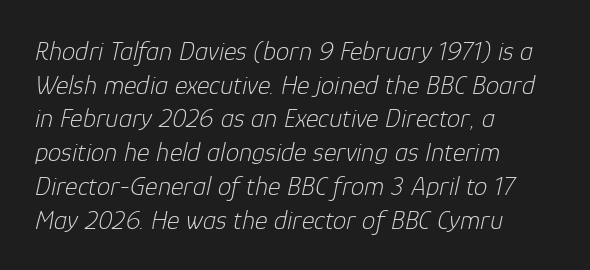
The image shows 27 px text type, italic (leaning right); set left-aligned, normal line spacing (1.25x), normal letter spacing, not underlined.
